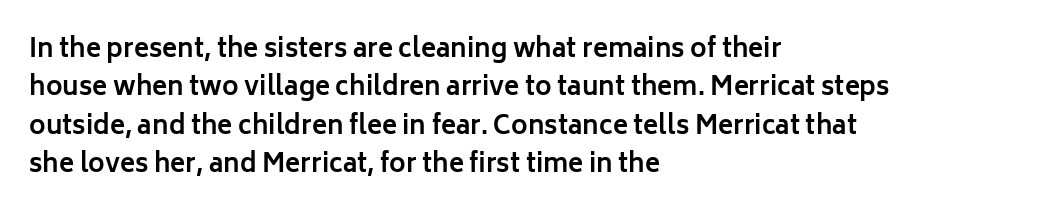
{"italic": "no", "bold": "yes", "underline": "no", "align": "left", "line_spacing": "normal", "line_spacing_ratio": 1.54, "letter_spacing": "normal", "letter_spacing_em": 0.0, "glyph_px": 25}
